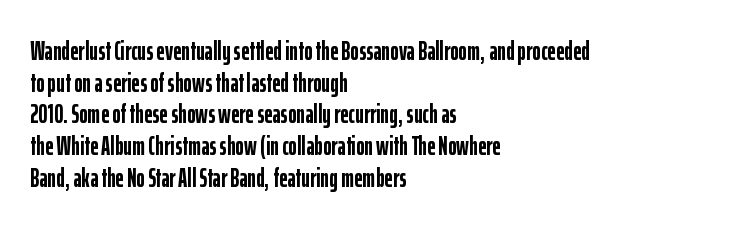
{"italic": "no", "bold": "yes", "underline": "no", "align": "left", "line_spacing_ratio": 1.22, "letter_spacing": "normal", "letter_spacing_em": 0.0, "glyph_px": 26}
